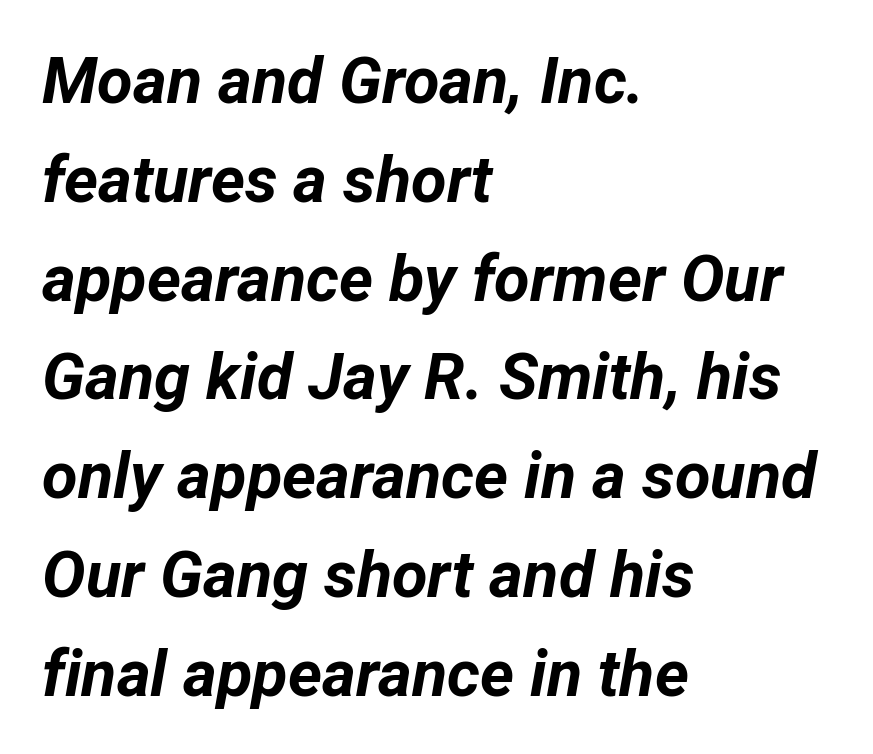
{"italic": "yes", "lean": "right", "slant_degrees": 12, "bold": "yes", "weight": "bold", "width": "normal", "stroke_contrast": "low", "x_height": "medium", "monospaced": "no", "underline": "no", "align": "left", "line_spacing": "normal", "line_spacing_ratio": 1.52, "letter_spacing": "normal", "letter_spacing_em": 0.0, "glyph_px": 65}
